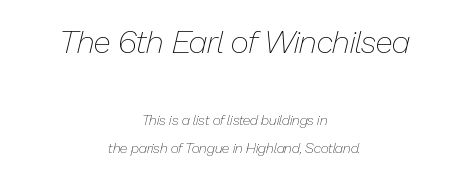
{"italic": "yes", "lean": "right", "slant_degrees": 13, "bold": "no", "weight": "thin", "width": "normal", "stroke_contrast": "low", "x_height": "medium", "monospaced": "no", "underline": "no", "align": "center", "line_spacing": "loose", "line_spacing_ratio": 2.0, "letter_spacing": "normal", "letter_spacing_em": 0.0, "larger_block": "first", "size_ratio": 2.29, "glyph_px": 32}
